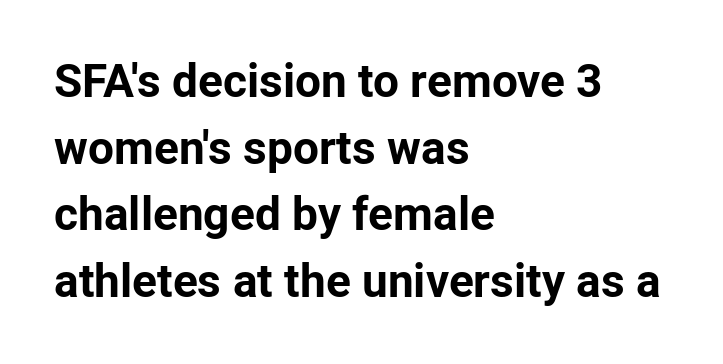
Q: Is the text bold? A: Yes.
Q: Is the text italic (slanted)? A: No, it is upright.
Q: Is the typeface a serif or a sans-serif typeface? A: Sans-serif.
Q: Is the text underlined? A: No.
Q: How is the paragraph aligned? A: Left-aligned.
Q: Is the spacing between letters normal or unusually wide? A: Normal.
Q: Is the spacing between lines tight, normal or loose? A: Normal.
Q: Width (condensed, normal, or wide)? A: Normal.
Q: Stroke contrast? A: Low.
Q: x-height? A: Medium.
Q: Monospaced? A: No.
